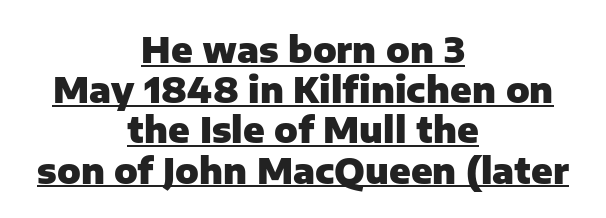
The image shows 35 px heavy sans-serif type, upright; set centered, tight line spacing (1.15x), normal letter spacing, underlined; low stroke contrast and a medium x-height.
